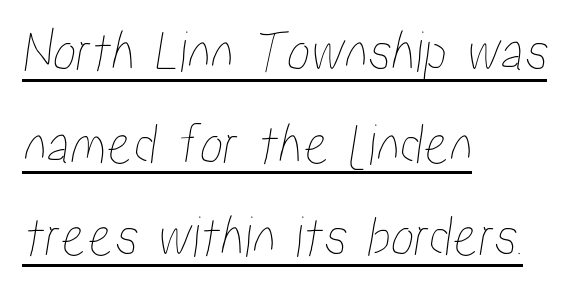
{"width": "condensed", "stroke_contrast": "low", "x_height": "medium", "monospaced": "no", "underline": "yes", "align": "left", "line_spacing": "normal", "line_spacing_ratio": 1.57, "letter_spacing": "normal", "letter_spacing_em": 0.0, "glyph_px": 59}
